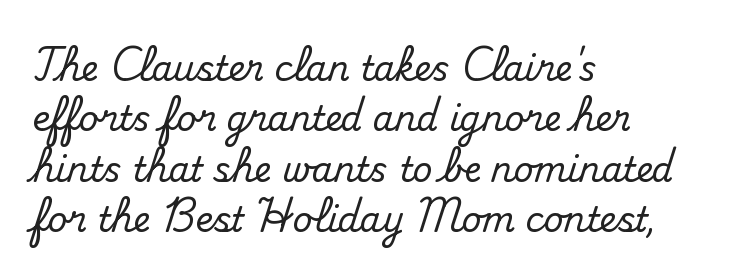
The string is rendered with underlining switched off. Nobody touched the tracking dial on this one. Type style note: has serifs. Think of a printed novel: that variable character pitch is what you see here.
